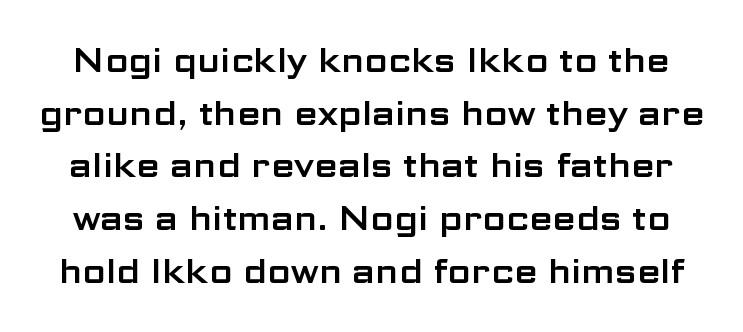
{"serif": "no", "italic": "no", "width": "wide", "stroke_contrast": "low", "x_height": "medium", "monospaced": "no", "underline": "no", "line_spacing": "normal", "line_spacing_ratio": 1.55, "letter_spacing": "normal", "letter_spacing_em": 0.0, "glyph_px": 34}
